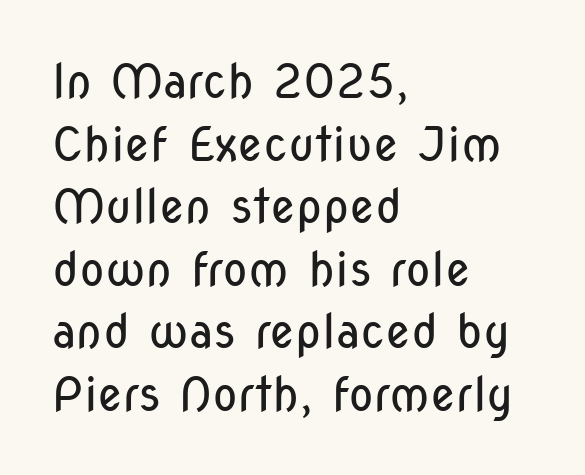
{"serif": "no", "italic": "no", "bold": "no", "weight": "regular", "width": "condensed", "stroke_contrast": "low", "x_height": "medium", "monospaced": "no", "underline": "no", "align": "left", "line_spacing": "normal", "line_spacing_ratio": 1.33, "letter_spacing": "normal", "letter_spacing_em": 0.0, "glyph_px": 47}
